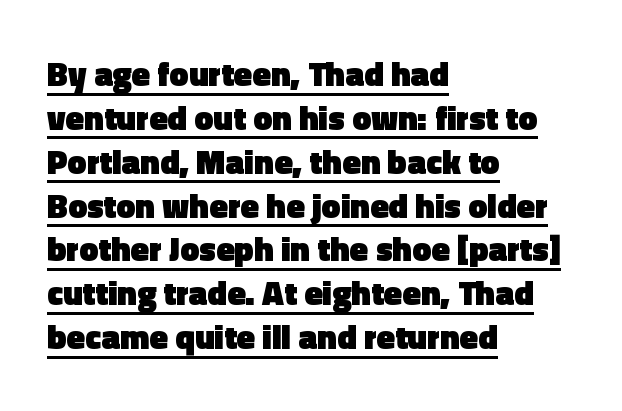
The image shows 34 px heavy sans-serif type, upright; set left-aligned, normal line spacing (1.29x), normal letter spacing, underlined; a medium x-height.
